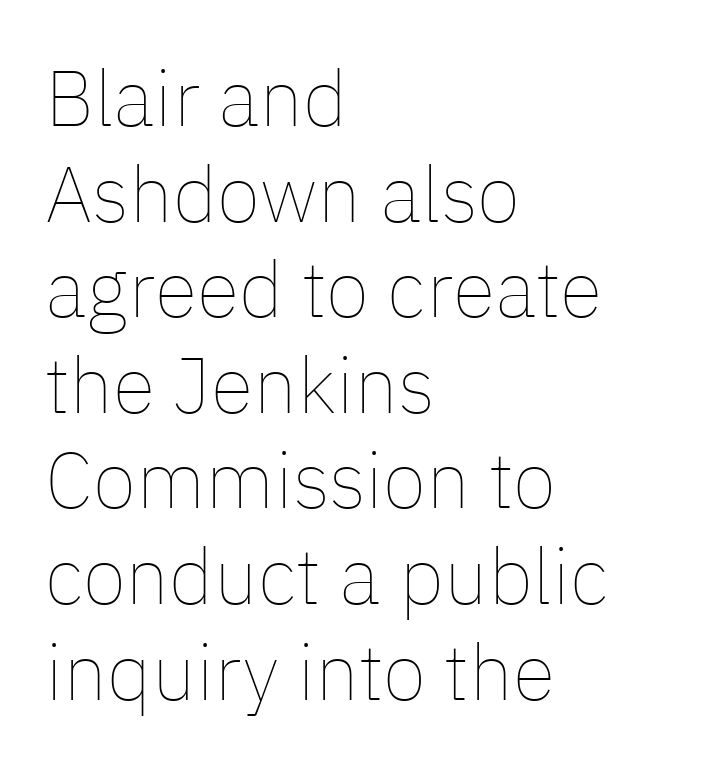
Descender tails drop into unmarked territory. How are the letters spaced? Ordinarily, with no added tracking. Is this a fixed-width face? No — the glyphs have proportional, varying widths. Is the block centered? No — it sits flush against the left margin. The typeface has the unassuming heft of standard copy or less.
